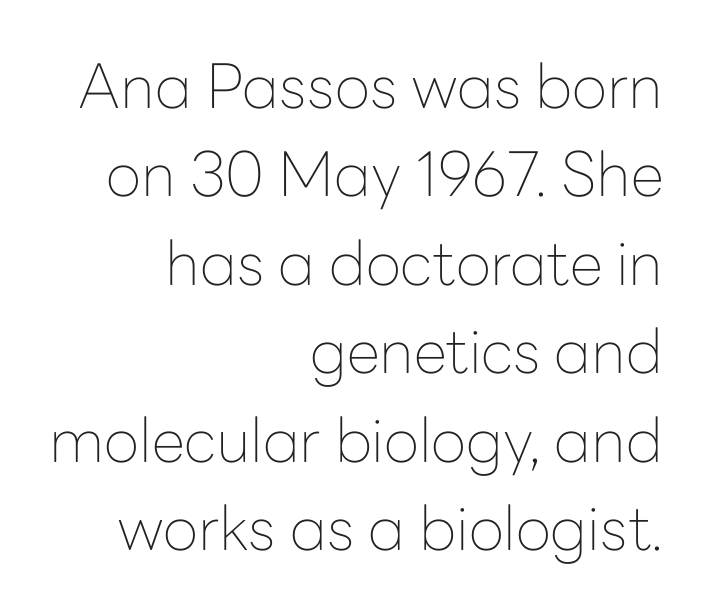
{"serif": "no", "italic": "no", "bold": "no", "weight": "thin", "width": "normal", "stroke_contrast": "low", "x_height": "medium", "monospaced": "no", "underline": "no", "align": "right", "line_spacing": "normal", "line_spacing_ratio": 1.45, "letter_spacing": "normal", "letter_spacing_em": 0.0, "glyph_px": 61}
